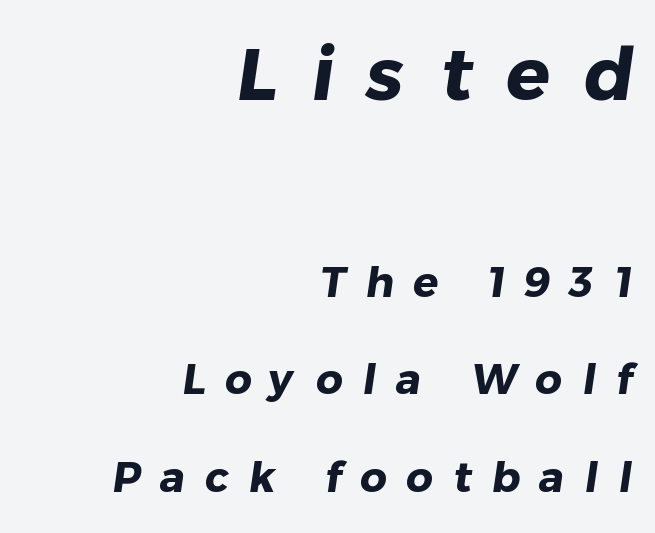
{"serif": "no", "bold": "yes", "weight": "heavy", "width": "normal", "stroke_contrast": "low", "x_height": "medium", "monospaced": "no", "underline": "no", "align": "right", "line_spacing": "loose", "line_spacing_ratio": 2.32, "letter_spacing": "wide", "letter_spacing_em": 0.47, "larger_block": "first", "size_ratio": 1.74, "glyph_px": 73}
